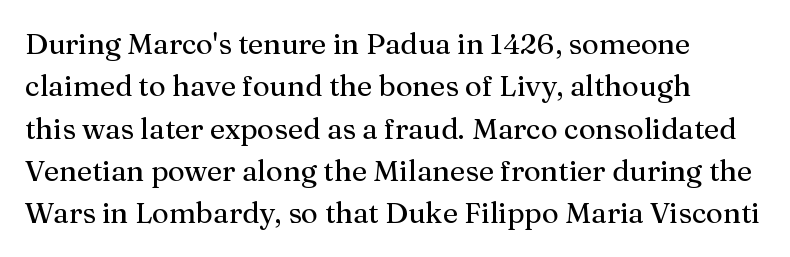
{"serif": "yes", "italic": "no", "width": "normal", "stroke_contrast": "medium", "x_height": "medium", "monospaced": "no", "underline": "no", "align": "left", "line_spacing": "normal", "line_spacing_ratio": 1.46, "letter_spacing": "normal", "letter_spacing_em": 0.0, "glyph_px": 29}
